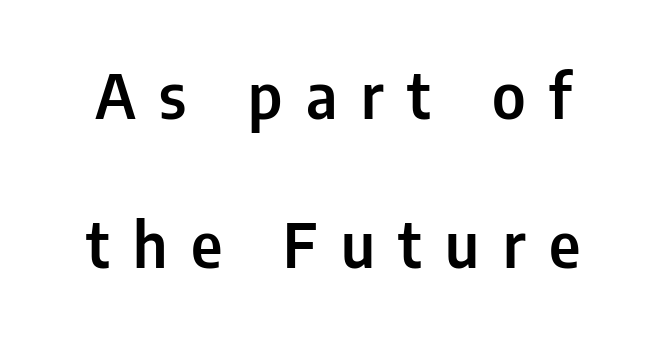
The rendering uses natural spacing where letterforms have individual widths. The face used here is rendered with a markedly widened letterfit. Check where the strokes stop: nothing finishes them off — pure sans. Quick note: not italic, upright. Any mark beneath the type? The region is blank. Loosely led — the rows are spread out.
